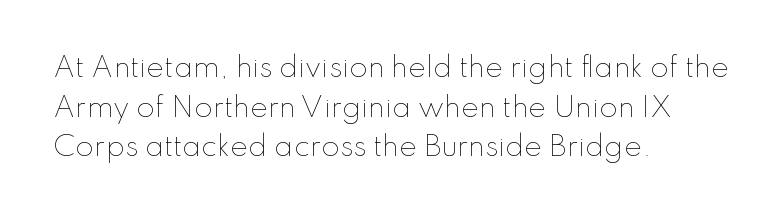
Q: Is the text bold? A: No.
Q: Is the text italic (slanted)? A: No, it is upright.
Q: Is the text underlined? A: No.
Q: How is the paragraph aligned? A: Left-aligned.
Q: Is the spacing between letters normal or unusually wide? A: Normal.
Q: Is the spacing between lines tight, normal or loose? A: Normal.
